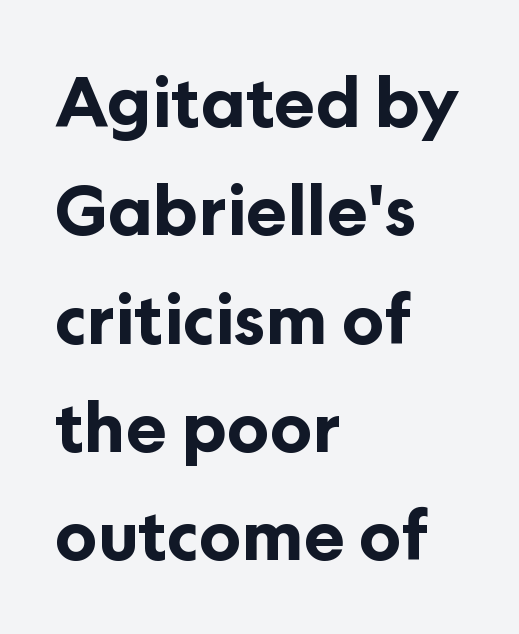
Q: Is the text bold? A: Yes.
Q: Is the text italic (slanted)? A: No, it is upright.
Q: Is the typeface a serif or a sans-serif typeface? A: Sans-serif.
Q: Is the text underlined? A: No.
Q: How is the paragraph aligned? A: Left-aligned.
Q: Is the spacing between letters normal or unusually wide? A: Normal.
Q: Is the spacing between lines tight, normal or loose? A: Normal.
Q: Width (condensed, normal, or wide)? A: Normal.
Q: Stroke contrast? A: Low.
Q: x-height? A: Medium.
Q: Monospaced? A: No.
